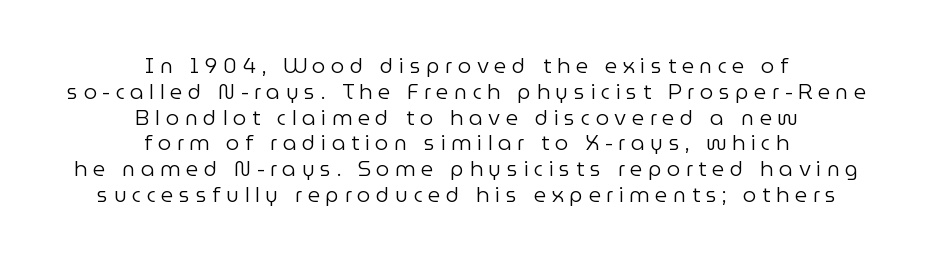
{"italic": "no", "bold": "no", "underline": "no", "align": "center", "line_spacing_ratio": 1.23, "letter_spacing": "wide", "letter_spacing_em": 0.27, "glyph_px": 21}
